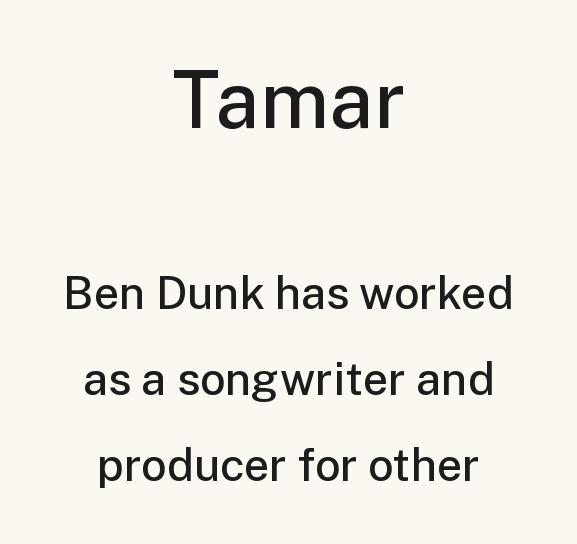
The image shows 79 px semibold sans-serif type, upright; set centered, loose line spacing (1.91x), normal letter spacing, not underlined; the first (top) block is 1.76x larger; low stroke contrast and a medium x-height.
